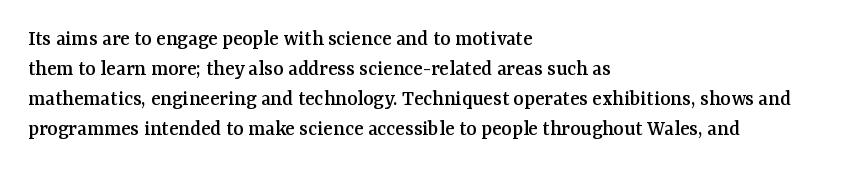
Q: Is the text italic (slanted)? A: No, it is upright.
Q: Is the text underlined? A: No.
Q: How is the paragraph aligned? A: Left-aligned.
Q: Is the spacing between letters normal or unusually wide? A: Normal.
Q: Is the spacing between lines tight, normal or loose? A: Normal.
